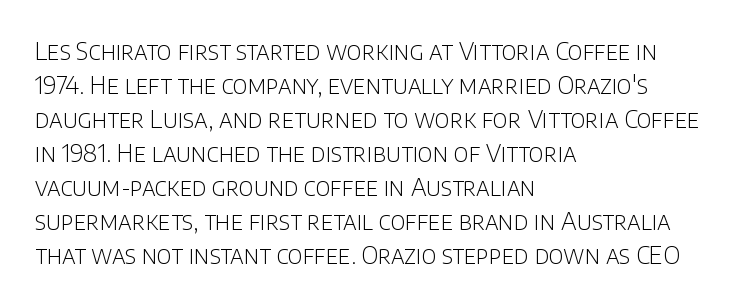
{"italic": "no", "bold": "no", "underline": "no", "align": "left", "line_spacing": "normal", "line_spacing_ratio": 1.42, "letter_spacing": "normal", "letter_spacing_em": 0.0, "glyph_px": 24}
